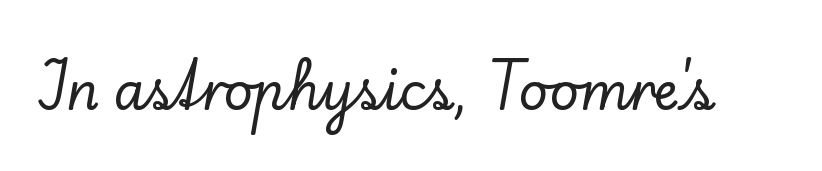
Q: Is the text italic (slanted)? A: Yes.
Q: Is the typeface a serif or a sans-serif typeface? A: Serif.
Q: Is the text underlined? A: No.
Q: Is the spacing between letters normal or unusually wide? A: Normal.
Q: Width (condensed, normal, or wide)? A: Normal.
Q: Stroke contrast? A: Low.
Q: x-height? A: Small.
Q: Monospaced? A: No.
